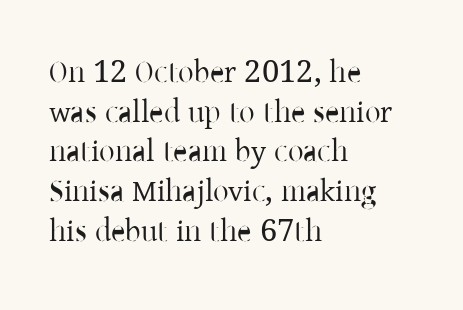
{"serif": "yes", "italic": "no", "bold": "no", "weight": "regular", "width": "normal", "stroke_contrast": "low", "x_height": "medium", "monospaced": "no", "underline": "no", "align": "left", "line_spacing": "normal", "line_spacing_ratio": 1.28, "letter_spacing": "normal", "letter_spacing_em": 0.0, "glyph_px": 31}
